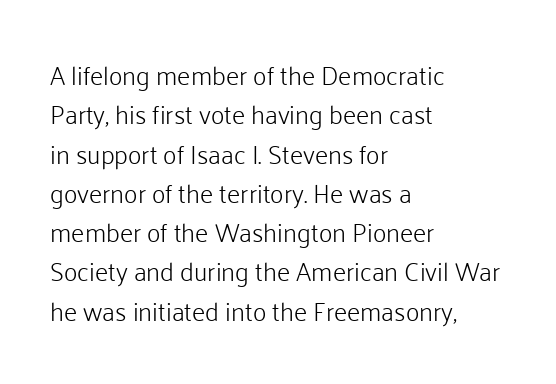
{"italic": "no", "bold": "no", "underline": "no", "align": "left", "line_spacing": "normal", "line_spacing_ratio": 1.51, "letter_spacing": "normal", "letter_spacing_em": 0.0, "glyph_px": 26}
